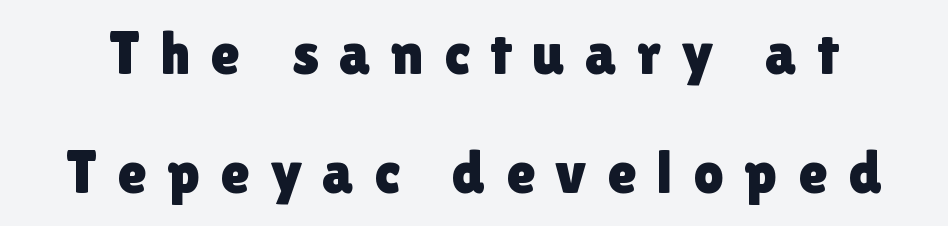
{"serif": "no", "italic": "no", "width": "normal", "x_height": "medium", "monospaced": "no", "underline": "no", "line_spacing": "loose", "line_spacing_ratio": 1.99, "letter_spacing": "wide", "letter_spacing_em": 0.34, "glyph_px": 60}
